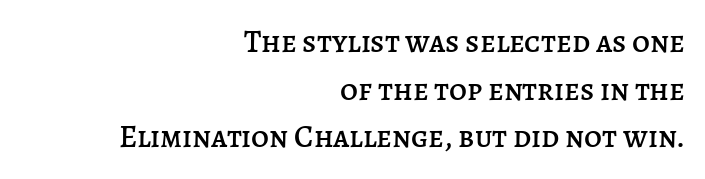
Q: Is the text italic (slanted)? A: No, it is upright.
Q: Is the text underlined? A: No.
Q: How is the paragraph aligned? A: Right-aligned.
Q: Is the spacing between letters normal or unusually wide? A: Normal.
Q: Is the spacing between lines tight, normal or loose? A: Normal.
Q: Width (condensed, normal, or wide)? A: Normal.
Q: Stroke contrast? A: Low.
Q: x-height? A: Large.
Q: Monospaced? A: No.
